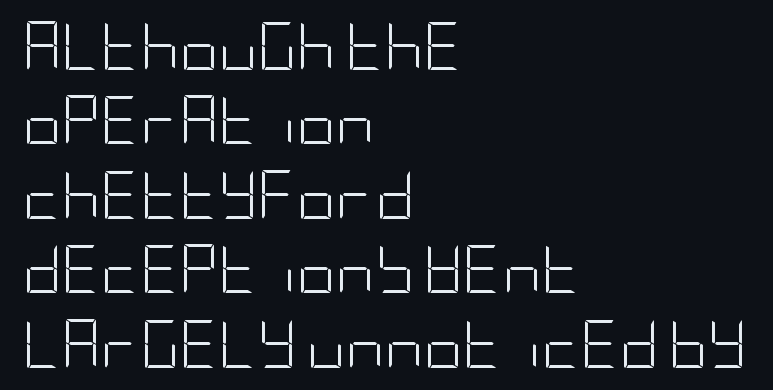
The image shows 48 px light, condensed sans-serif type, upright; set left-aligned, normal line spacing (1.55x), normal letter spacing, not underlined; low stroke contrast and a large x-height.
